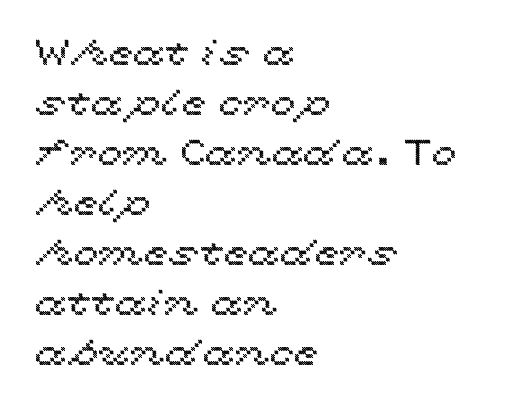
The image shows 36 px wide type; set left-aligned, normal line spacing (1.39x), normal letter spacing, not underlined; a medium x-height.
